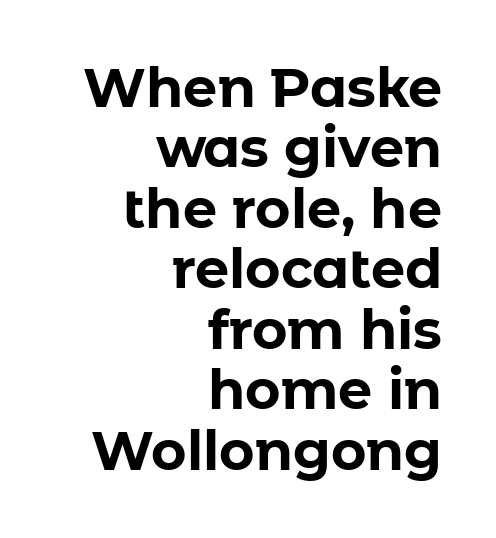
The letters stand straight up with perfectly vertical stems. Summary of vertical rhythm: compact, with narrow interline spacing. The baseline area is clear. Layout note: lines flush right. How are the letters spaced? Ordinarily, with no added tracking.
